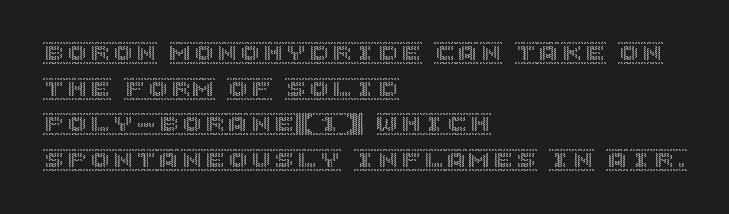
The image shows 23 px text type, upright; set left-aligned, normal line spacing (1.55x), normal letter spacing, not underlined.
